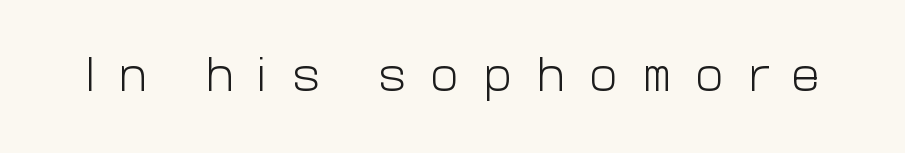
The image shows 49 px light sans-serif type, upright; set unusually wide letter spacing (+0.48 em), not underlined; low stroke contrast and a medium x-height.
